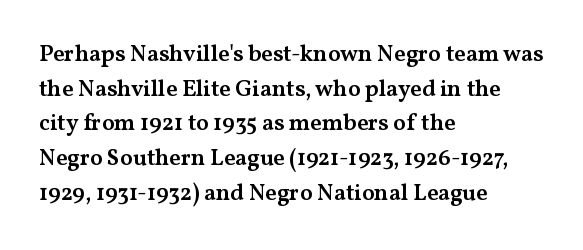
{"italic": "no", "bold": "semi", "underline": "no", "align": "left", "line_spacing": "normal", "line_spacing_ratio": 1.51, "letter_spacing": "normal", "letter_spacing_em": 0.0, "glyph_px": 23}
